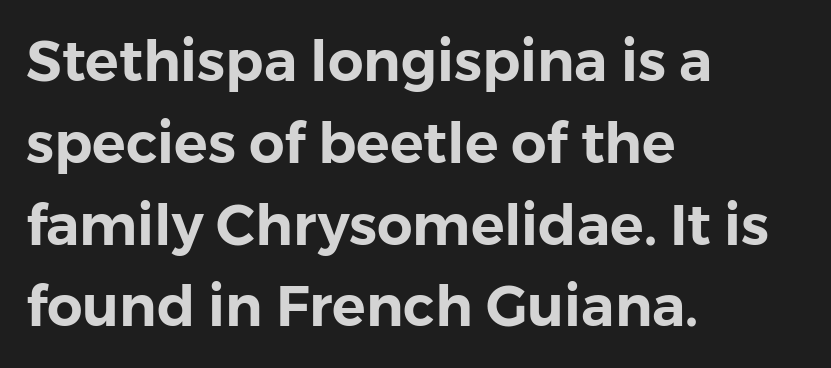
{"serif": "no", "italic": "no", "width": "normal", "stroke_contrast": "low", "x_height": "medium", "monospaced": "no", "underline": "no", "align": "left", "line_spacing": "normal", "line_spacing_ratio": 1.46, "letter_spacing": "normal", "letter_spacing_em": 0.0, "glyph_px": 56}
